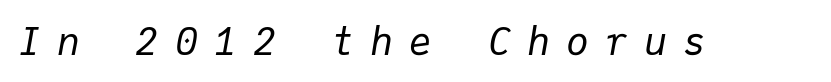
{"italic": "yes", "lean": "right", "slant_degrees": 9, "bold": "no", "weight": "regular", "width": "normal", "stroke_contrast": "low", "x_height": "medium", "monospaced": "yes", "underline": "no", "letter_spacing": "wide", "letter_spacing_em": 0.43, "glyph_px": 38}
